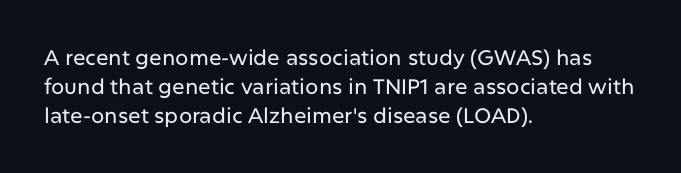
The compositor pushed each line to the left boundary. The strip under each line holds only bare page. When letters stand straight like this, we call the style roman or upright. Letter spacing: default. In terms of leading, this rendering sits right in the middle.
